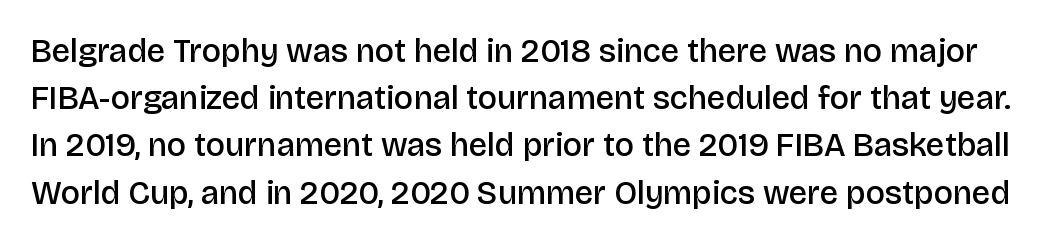
Q: Is the text bold? A: Semi-bold.
Q: Is the text italic (slanted)? A: No, it is upright.
Q: Is the typeface a serif or a sans-serif typeface? A: Sans-serif.
Q: Is the text underlined? A: No.
Q: Is the spacing between letters normal or unusually wide? A: Normal.
Q: Is the spacing between lines tight, normal or loose? A: Normal.
Q: Width (condensed, normal, or wide)? A: Normal.
Q: Stroke contrast? A: Low.
Q: x-height? A: Large.
Q: Monospaced? A: No.
